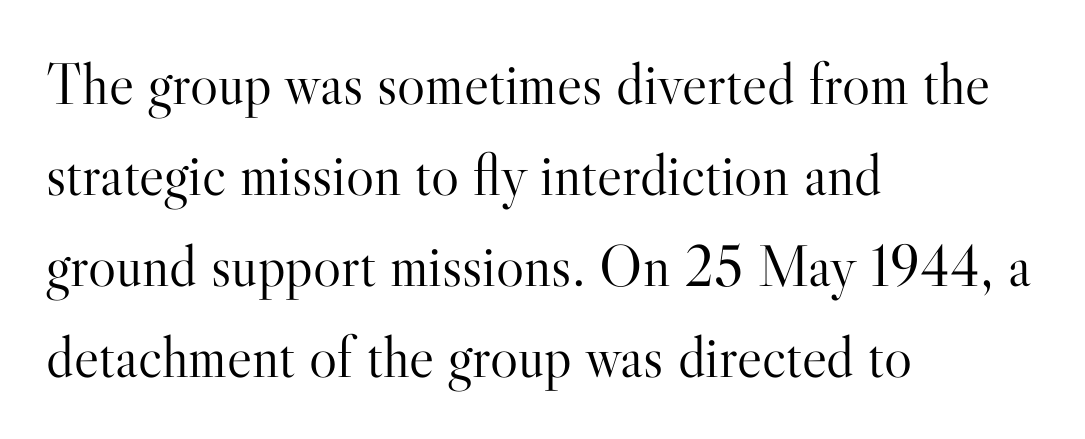
The image shows 59 px light serif type, upright; set left-aligned, normal line spacing (1.54x), normal letter spacing, not underlined; high stroke contrast and a small x-height.
